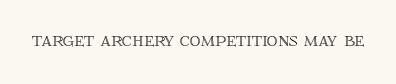
{"italic": "no", "underline": "no", "letter_spacing": "normal", "letter_spacing_em": 0.0, "glyph_px": 21}
